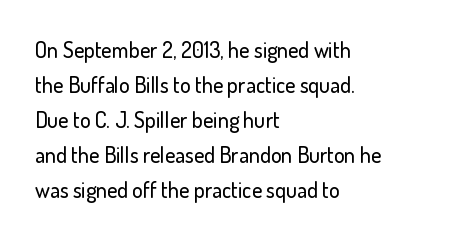
The vertical gap from one line to the next is medium. In terms of posture, this sample is upright. The ragged edge is on the right, which tells us the setting is flush left. Look at the tracking — it's just the regular setting, nothing added. Only glyphs here, with clear space below each row.
